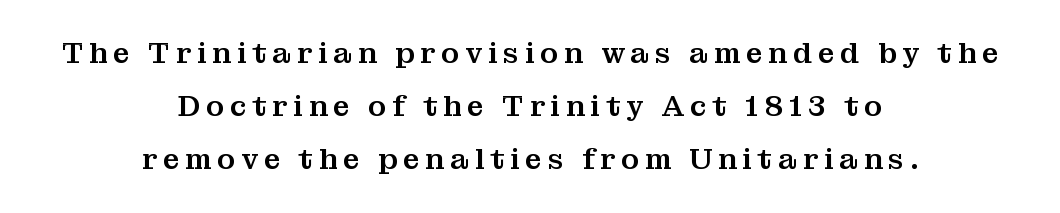
Q: Is the text italic (slanted)? A: No, it is upright.
Q: Is the typeface a serif or a sans-serif typeface? A: Serif.
Q: Is the text underlined? A: No.
Q: How is the paragraph aligned? A: Centered.
Q: Is the spacing between letters normal or unusually wide? A: Unusually wide.
Q: Width (condensed, normal, or wide)? A: Normal.
Q: Stroke contrast? A: Medium.
Q: x-height? A: Medium.
Q: Monospaced? A: No.
